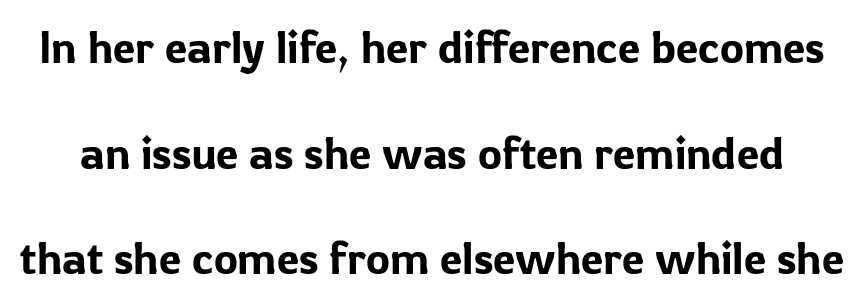
Q: Is the text italic (slanted)? A: No, it is upright.
Q: Is the typeface a serif or a sans-serif typeface? A: Sans-serif.
Q: Is the text underlined? A: No.
Q: Is the spacing between letters normal or unusually wide? A: Normal.
Q: Is the spacing between lines tight, normal or loose? A: Loose.
Q: Width (condensed, normal, or wide)? A: Normal.
Q: Stroke contrast? A: Low.
Q: x-height? A: Medium.
Q: Monospaced? A: No.
